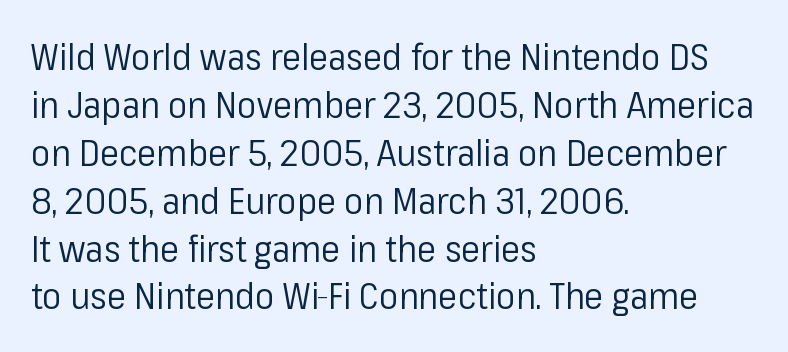
{"serif": "no", "italic": "no", "bold": "no", "weight": "regular", "width": "normal", "stroke_contrast": "low", "x_height": "medium", "monospaced": "no", "underline": "no", "align": "left", "line_spacing": "normal", "line_spacing_ratio": 1.33, "letter_spacing": "normal", "letter_spacing_em": 0.0, "glyph_px": 36}
